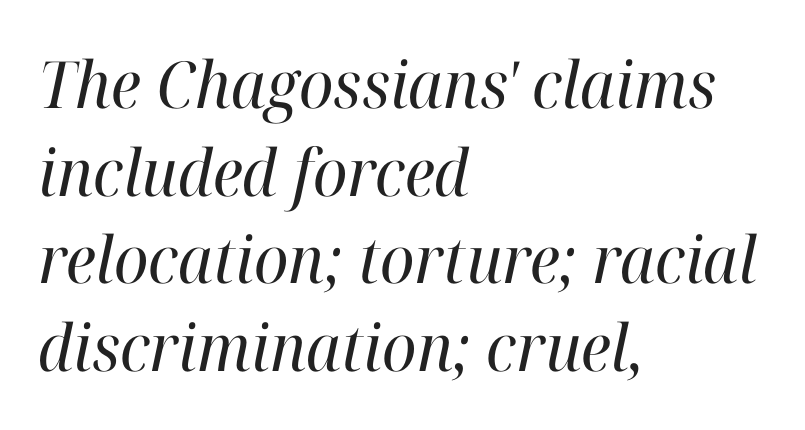
Q: Is the text bold? A: No.
Q: Is the text italic (slanted)? A: Yes, it leans right by about 12 degrees.
Q: Is the typeface a serif or a sans-serif typeface? A: Serif.
Q: Is the text underlined? A: No.
Q: How is the paragraph aligned? A: Left-aligned.
Q: Is the spacing between letters normal or unusually wide? A: Normal.
Q: Is the spacing between lines tight, normal or loose? A: Normal.
Q: Width (condensed, normal, or wide)? A: Normal.
Q: Stroke contrast? A: High.
Q: x-height? A: Medium.
Q: Monospaced? A: No.
